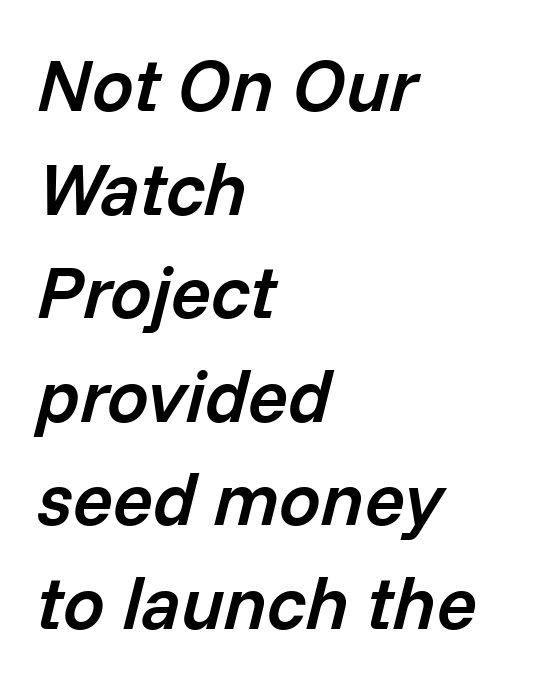
Do the characters align in a grid? No, the font is proportional. Would a proofreader flag this as italicized? Yes. A normal amount of white space separates one row of letters from the next. This rendering uses left alignment, leaving the right contour irregular. A clean baseline with only descenders dipping below it. The face used here is a semibold: visibly heavier than regular, lighter than bold.
